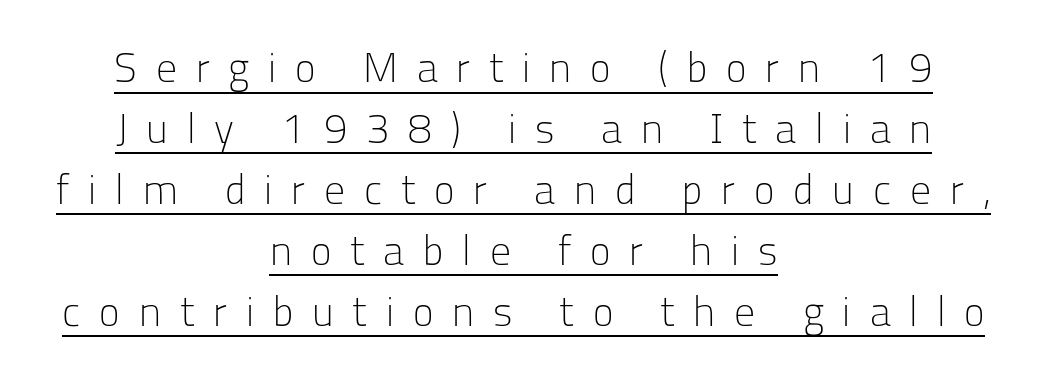
The image shows 42 px light sans-serif type, upright; set centered, normal line spacing (1.45x), unusually wide letter spacing (+0.45 em), underlined; low stroke contrast and a medium x-height.
